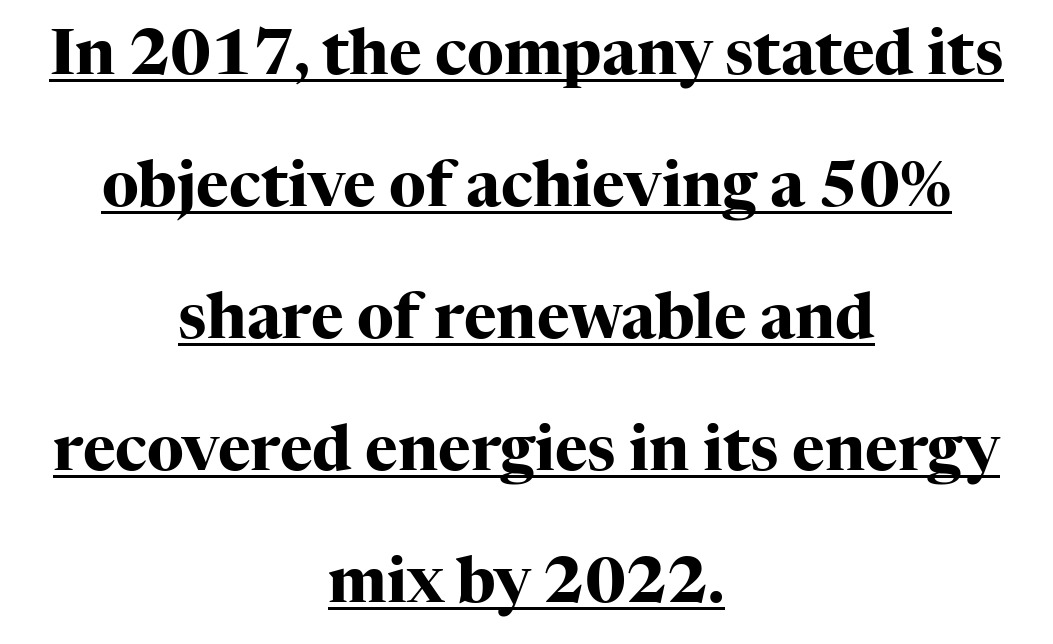
The image shows 62 px heavy serif type, upright; set centered, loose line spacing (2.13x), normal letter spacing, underlined; high stroke contrast and a medium x-height.
